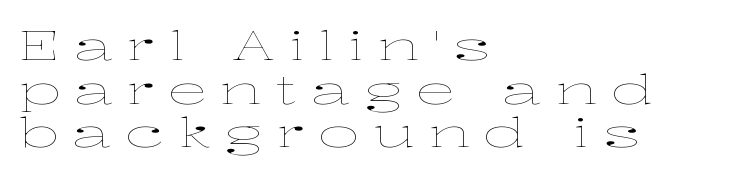
Note the varied advance widths — an 'i' is clearly narrower than an 'm'. Alignment: flush left. The line texture is sparse and dotted thanks to wide tracking. Just letters on the line, the space beneath them empty. Horizontal bands of white between lines are thin slivers. Vertical stems look standard width or narrower in stroke.
